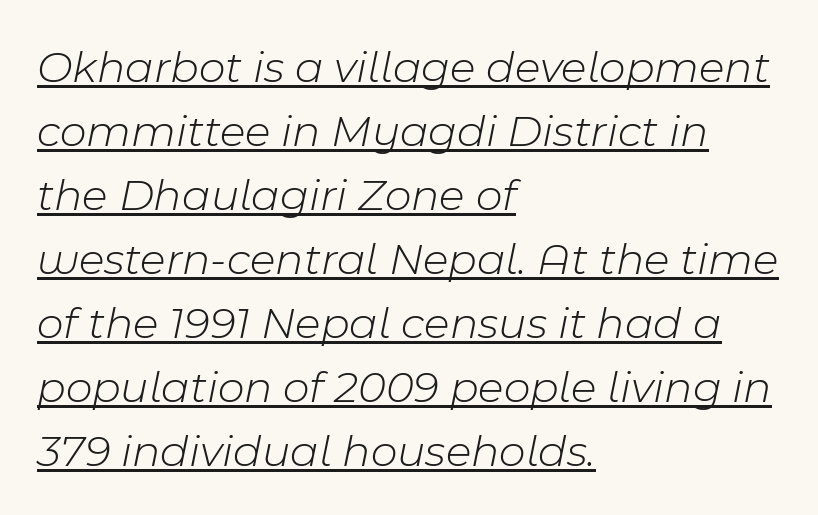
The image shows 46 px light type, italic (leaning right); set left-aligned, normal line spacing (1.39x), normal letter spacing, underlined; low stroke contrast and a medium x-height.
